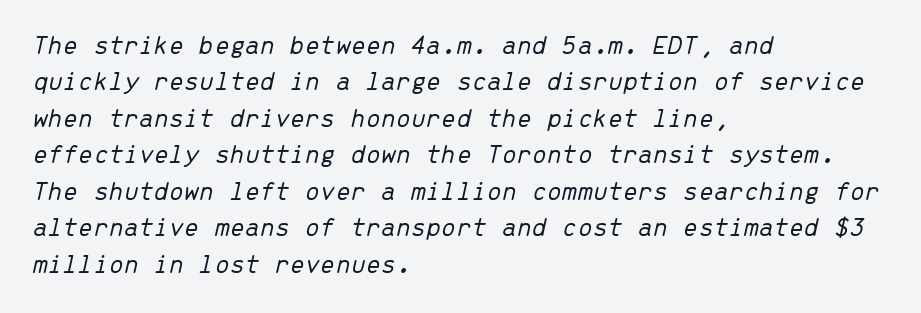
The image shows 27 px text type, italic (leaning right); set left-aligned, normal line spacing (1.35x), normal letter spacing, not underlined.
